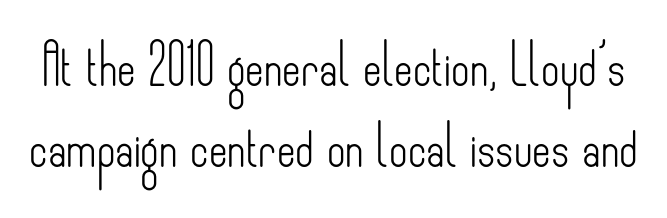
The image shows 40 px light, condensed sans-serif type, upright; set loose line spacing (2.02x), normal letter spacing, not underlined; low stroke contrast and a small x-height.
